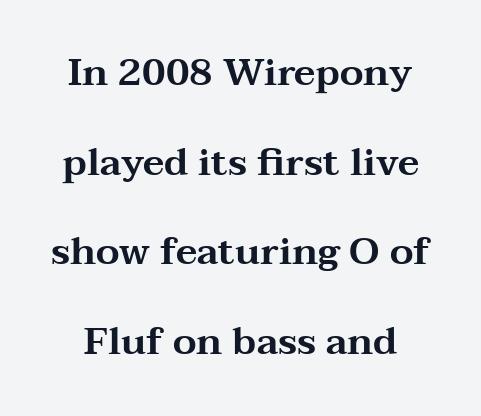
The image shows 38 px wide serif type, upright; set loose line spacing (2.36x), normal letter spacing, not underlined; medium stroke contrast and a medium x-height.
